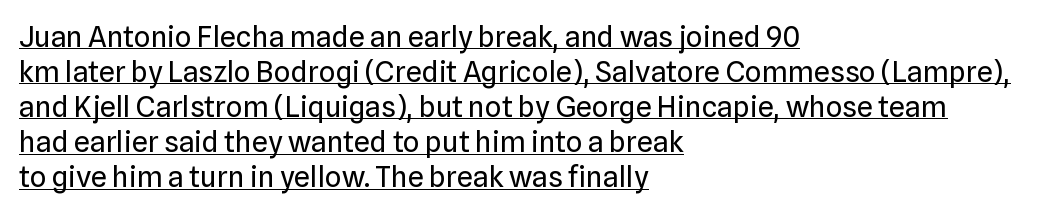
Q: Is the text bold? A: No.
Q: Is the text italic (slanted)? A: No, it is upright.
Q: Is the typeface a serif or a sans-serif typeface? A: Sans-serif.
Q: Is the text underlined? A: Yes.
Q: How is the paragraph aligned? A: Left-aligned.
Q: Is the spacing between letters normal or unusually wide? A: Normal.
Q: Width (condensed, normal, or wide)? A: Normal.
Q: Stroke contrast? A: Low.
Q: x-height? A: Medium.
Q: Monospaced? A: No.
